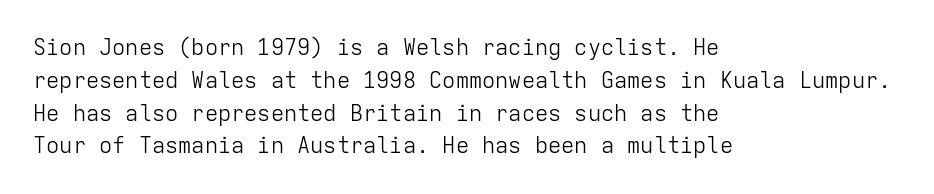
Q: Is the text bold? A: No.
Q: Is the text italic (slanted)? A: No, it is upright.
Q: Is the text underlined? A: No.
Q: How is the paragraph aligned? A: Left-aligned.
Q: Is the spacing between letters normal or unusually wide? A: Normal.
Q: Is the spacing between lines tight, normal or loose? A: Normal.
